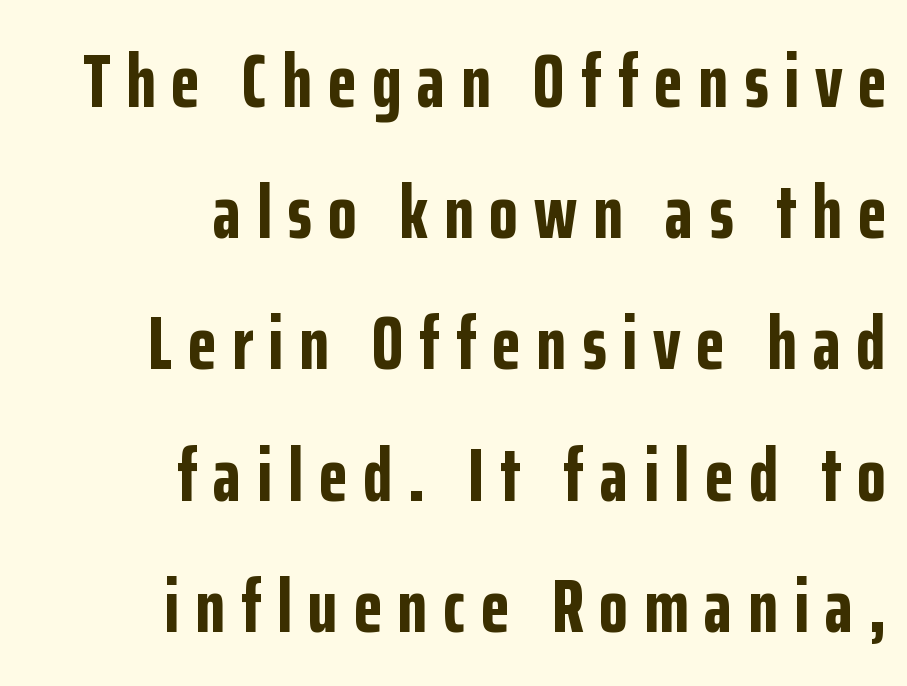
The image shows 75 px bold, condensed sans-serif type, upright; set right-aligned, line spacing 1.75x, unusually wide letter spacing (+0.21 em), not underlined; low stroke contrast and a medium x-height.
